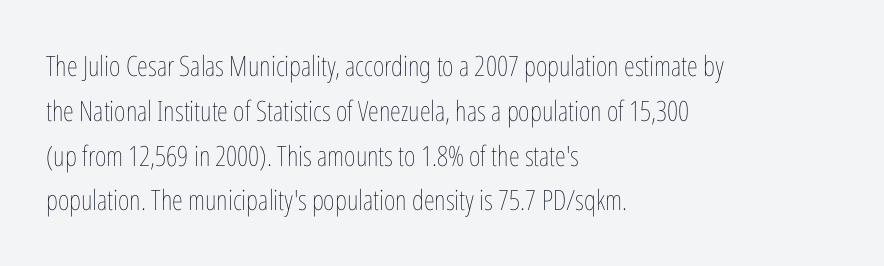
The image shows 28 px thin, condensed type, upright; set left-aligned, normal line spacing (1.6x), normal letter spacing, not underlined; low stroke contrast and a medium x-height.
